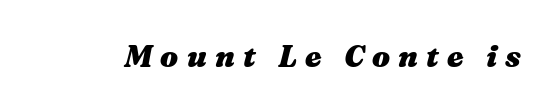
The passage shown is typed in a proportional face where columns would drift. Beneath every word, the page is bare. Spacing between characters has been opened up far beyond the box default. Thick stems and heavy bowls — unmistakably bold. Yep, that's italic — everything's leaning.
